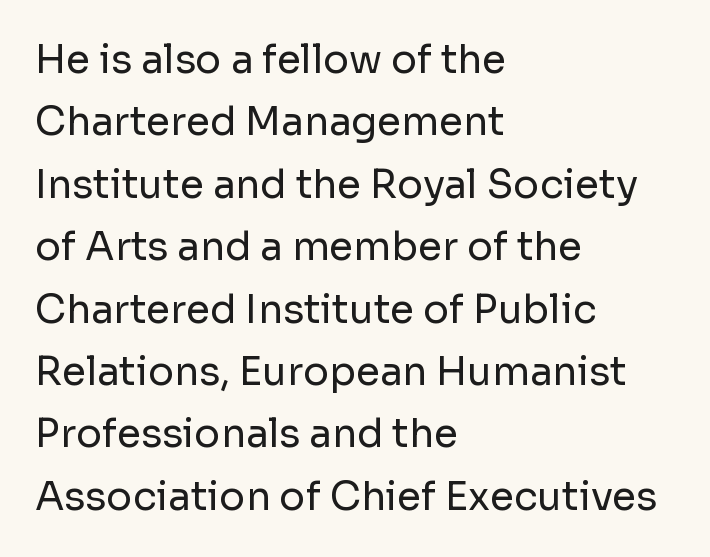
{"serif": "no", "italic": "no", "bold": "no", "weight": "regular", "width": "normal", "stroke_contrast": "low", "x_height": "medium", "monospaced": "no", "underline": "no", "align": "left", "line_spacing": "normal", "line_spacing_ratio": 1.6, "letter_spacing": "normal", "letter_spacing_em": 0.0, "glyph_px": 39}
